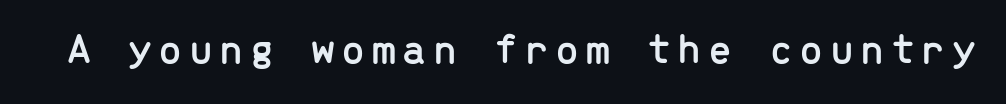
{"serif": "no", "italic": "no", "width": "normal", "stroke_contrast": "low", "x_height": "medium", "monospaced": "yes", "underline": "no", "glyph_px": 43}
